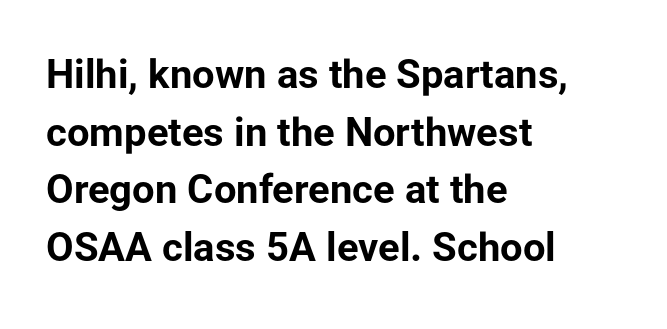
A typesetter would mark this as roman, not italic. Clear beneath every line of the passage. The rows are spaced the way most documents space them. Typeset ragged right — the left edge is the straight one. The line texture is even and compact thanks to regular tracking. Chunky letters — that's bold for sure.
